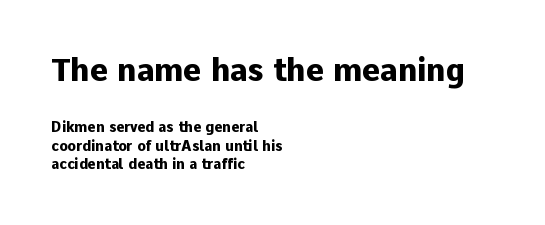
The image shows 31 px heavy sans-serif type, upright; set left-aligned, normal line spacing (1.35x), normal letter spacing, not underlined; the first (top) block is 2.21x larger; low stroke contrast and a medium x-height.
